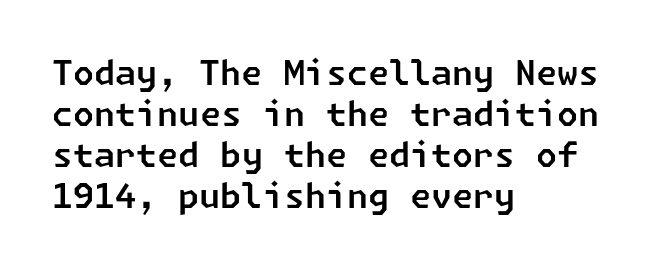
{"serif": "no", "width": "normal", "stroke_contrast": "low", "x_height": "medium", "underline": "no", "align": "left", "line_spacing_ratio": 1.21, "letter_spacing": "normal", "letter_spacing_em": 0.0, "glyph_px": 34}
